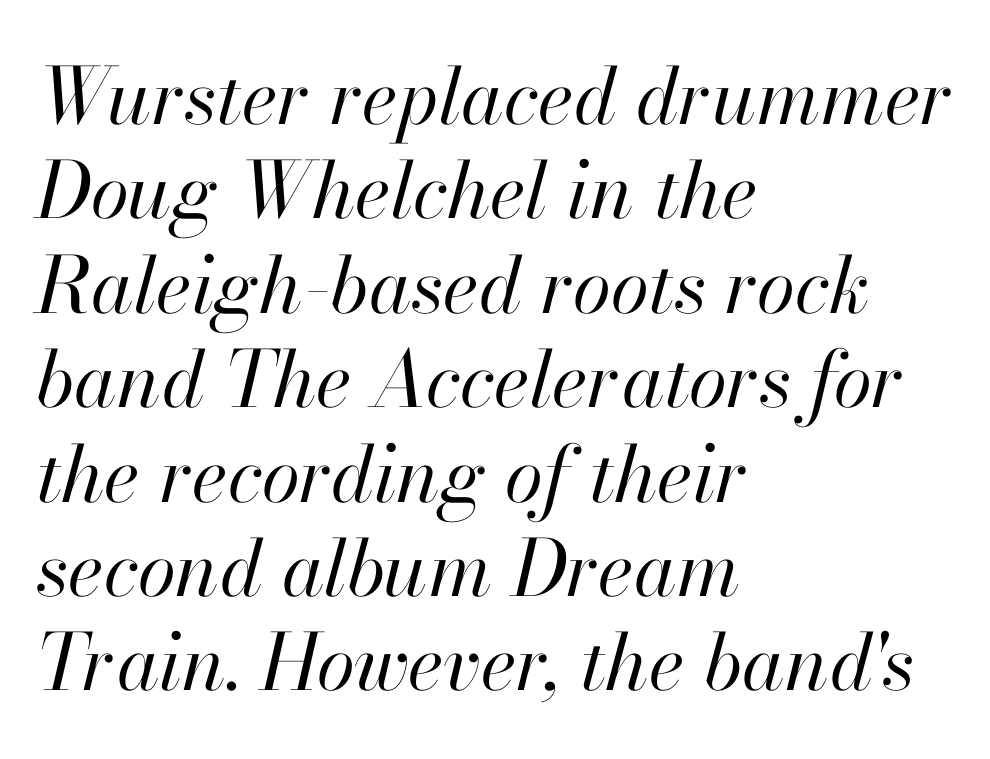
The face used here is rendered with its standard letterfit. Type without underlining. Is the type heavy? It reads as light-to-regular instead. Tall strokes in this sample are angled rather than plumb. These lines are rendered in a variable-pitch font. Casual observation: everything's shoved over to the left.
